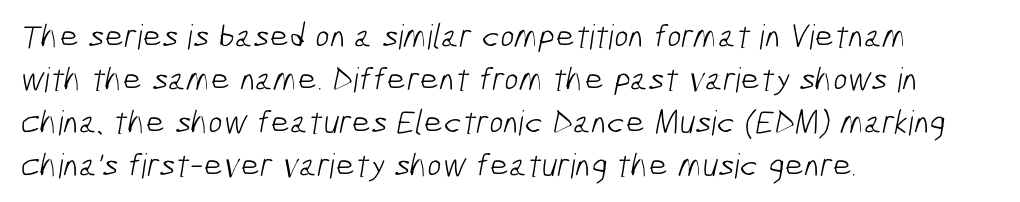
The image shows 34 px light, condensed sans-serif type; set left-aligned, normal line spacing (1.26x), normal letter spacing, not underlined; low stroke contrast and a medium x-height.
